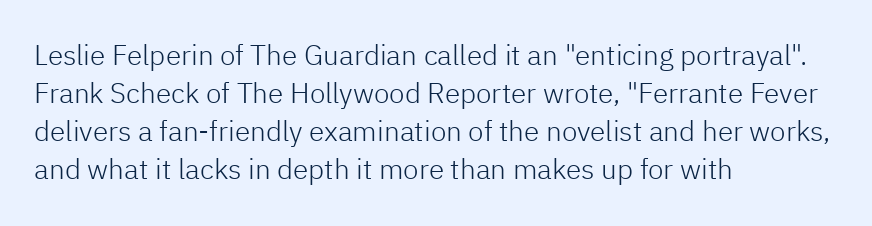
Q: Is the text bold? A: No.
Q: Is the text italic (slanted)? A: No, it is upright.
Q: Is the typeface a serif or a sans-serif typeface? A: Sans-serif.
Q: Is the text underlined? A: No.
Q: How is the paragraph aligned? A: Left-aligned.
Q: Is the spacing between letters normal or unusually wide? A: Normal.
Q: Is the spacing between lines tight, normal or loose? A: Normal.
Q: Width (condensed, normal, or wide)? A: Normal.
Q: Stroke contrast? A: Low.
Q: x-height? A: Medium.
Q: Monospaced? A: No.
